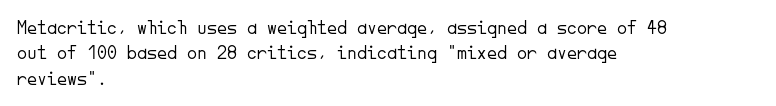
The image shows 20 px text type, upright; set left-aligned, normal line spacing (1.27x), normal letter spacing, not underlined.
